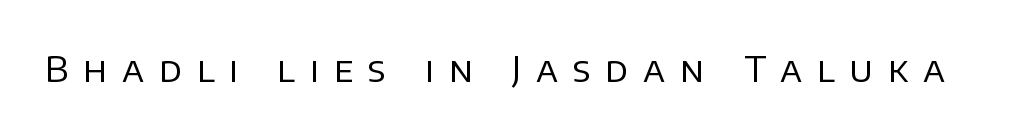
Stem width sits at or under what a default text font uses. To sum up the face: it is a sans, with no serifs. Unlike italic type, these characters show no tilt at all. Clear beneath every line of the passage.
